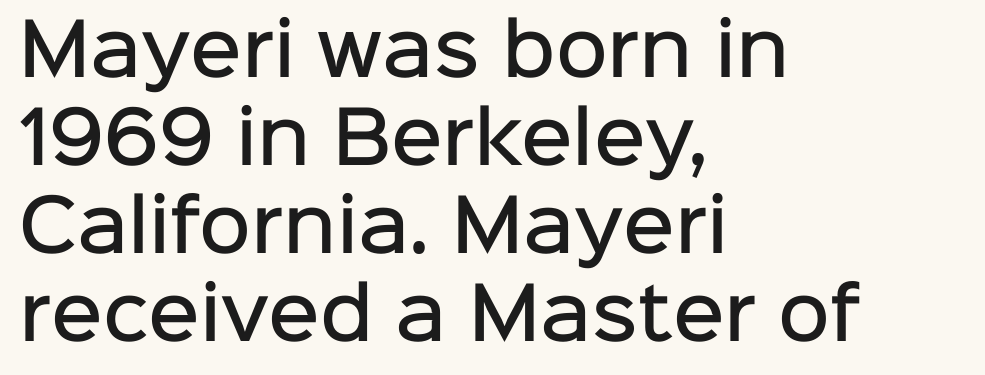
The image shows 71 px semibold sans-serif type, upright; set left-aligned, line spacing 1.24x, normal letter spacing, not underlined; low stroke contrast and a medium x-height.
